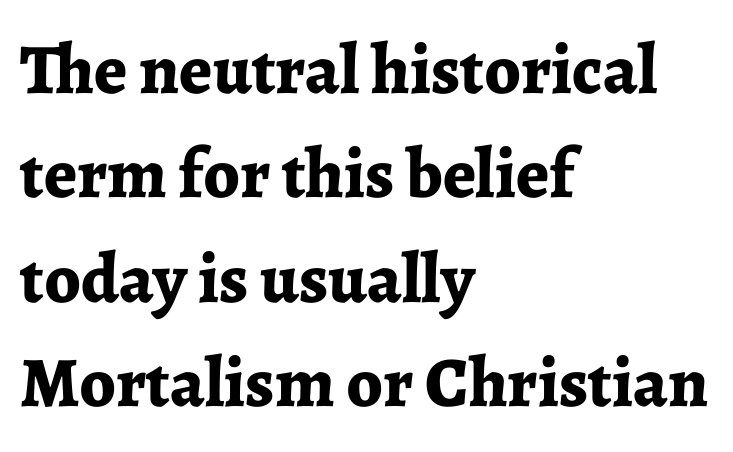
The image shows 71 px bold serif type, upright; set left-aligned, normal line spacing (1.47x), normal letter spacing, not underlined; low stroke contrast and a medium x-height.
